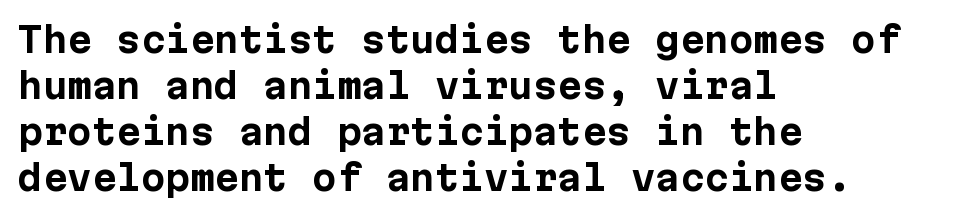
The image shows 35 px bold sans-serif type, upright; set left-aligned, normal line spacing (1.31x), normal letter spacing, not underlined; low stroke contrast and a medium x-height.
